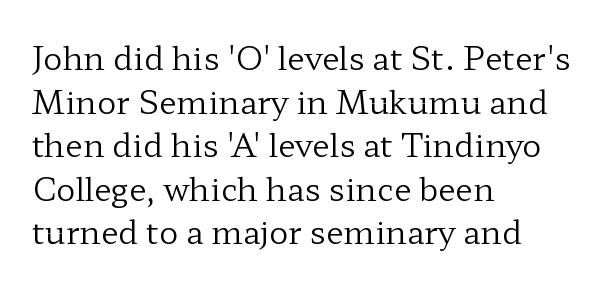
Q: Is the text bold? A: No.
Q: Is the text italic (slanted)? A: No, it is upright.
Q: Is the typeface a serif or a sans-serif typeface? A: Serif.
Q: Is the text underlined? A: No.
Q: How is the paragraph aligned? A: Left-aligned.
Q: Is the spacing between letters normal or unusually wide? A: Normal.
Q: Is the spacing between lines tight, normal or loose? A: Normal.
Q: Width (condensed, normal, or wide)? A: Wide.
Q: Stroke contrast? A: Low.
Q: x-height? A: Medium.
Q: Monospaced? A: No.
